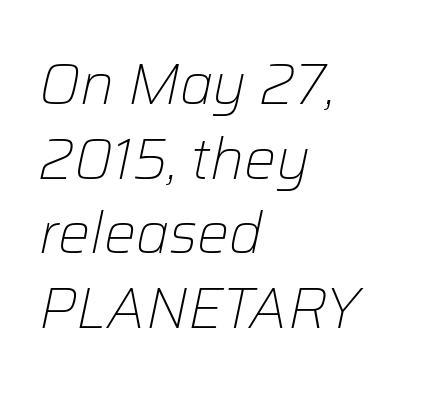
{"italic": "yes", "lean": "right", "slant_degrees": 12, "bold": "no", "weight": "light", "width": "normal", "stroke_contrast": "low", "x_height": "medium", "monospaced": "no", "underline": "no", "align": "left", "line_spacing": "normal", "line_spacing_ratio": 1.31, "letter_spacing": "normal", "letter_spacing_em": 0.0, "glyph_px": 57}
